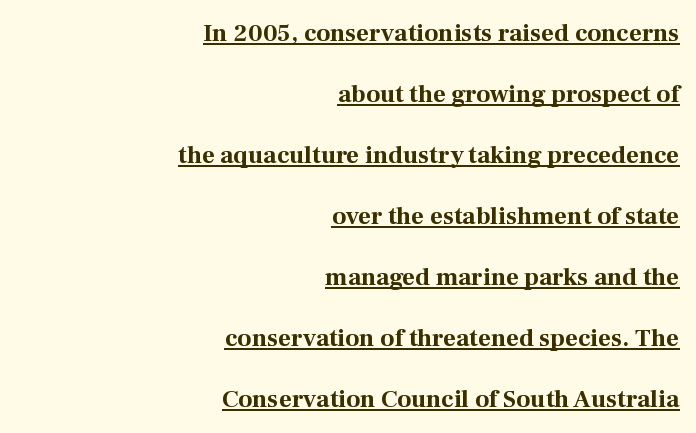
The image shows 25 px bold type, upright; set right-aligned, loose line spacing (2.44x), normal letter spacing, underlined.
